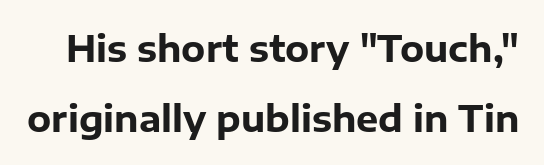
{"serif": "no", "italic": "no", "bold": "yes", "weight": "heavy", "width": "normal", "stroke_contrast": "low", "x_height": "medium", "monospaced": "no", "underline": "no", "line_spacing": "loose", "line_spacing_ratio": 1.99, "letter_spacing": "normal", "letter_spacing_em": 0.0, "glyph_px": 35}
